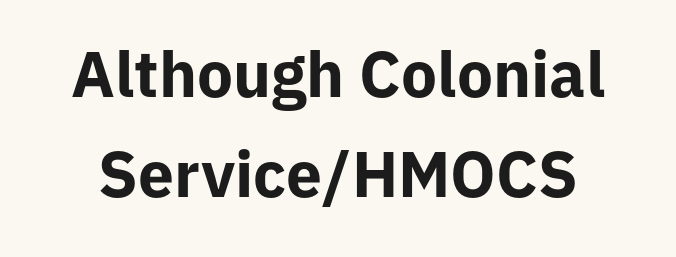
The image shows 64 px bold sans-serif type, upright; set normal line spacing (1.56x), normal letter spacing, not underlined; low stroke contrast and a medium x-height.
